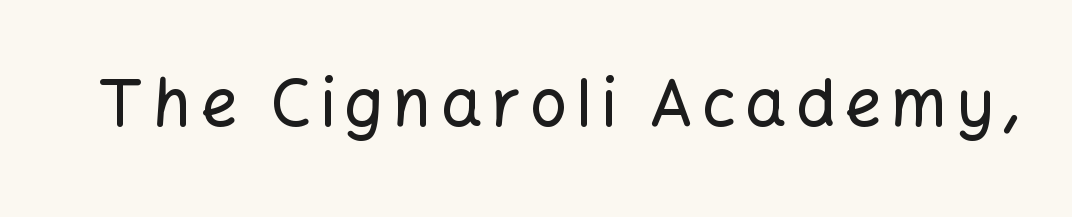
The image shows 65 px sans-serif type, upright; set not underlined; low stroke contrast and a medium x-height.
